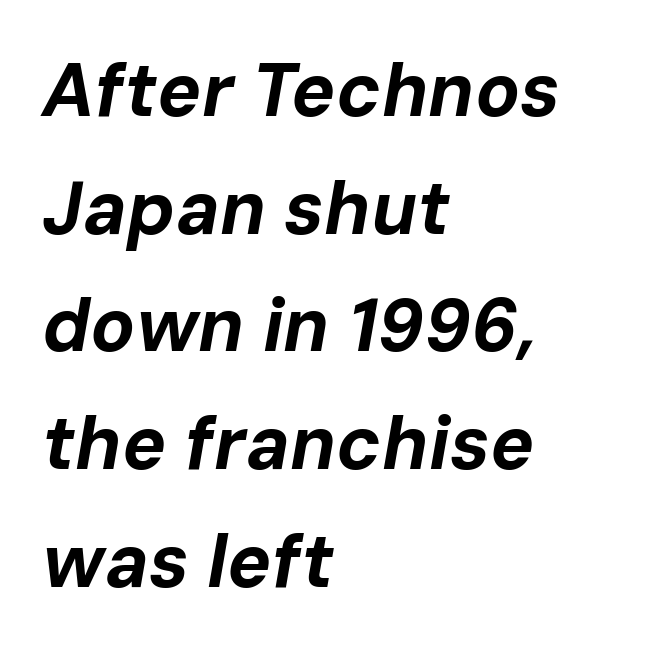
{"italic": "yes", "lean": "right", "slant_degrees": 10, "bold": "yes", "weight": "bold", "width": "normal", "stroke_contrast": "low", "x_height": "medium", "monospaced": "no", "underline": "no", "align": "left", "line_spacing": "normal", "line_spacing_ratio": 1.59, "letter_spacing": "normal", "letter_spacing_em": 0.0, "glyph_px": 74}
